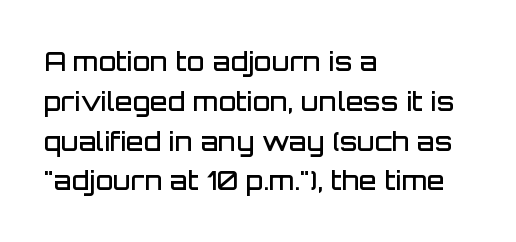
Q: Is the text bold? A: Semi-bold.
Q: Is the text italic (slanted)? A: No, it is upright.
Q: Is the text underlined? A: No.
Q: How is the paragraph aligned? A: Left-aligned.
Q: Is the spacing between letters normal or unusually wide? A: Normal.
Q: Is the spacing between lines tight, normal or loose? A: Normal.
